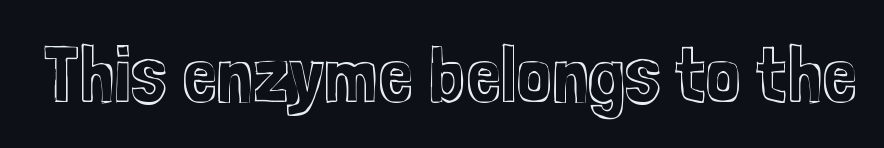
{"italic": "no", "width": "condensed", "x_height": "medium", "monospaced": "no", "underline": "no", "letter_spacing": "normal", "letter_spacing_em": 0.0, "glyph_px": 79}
